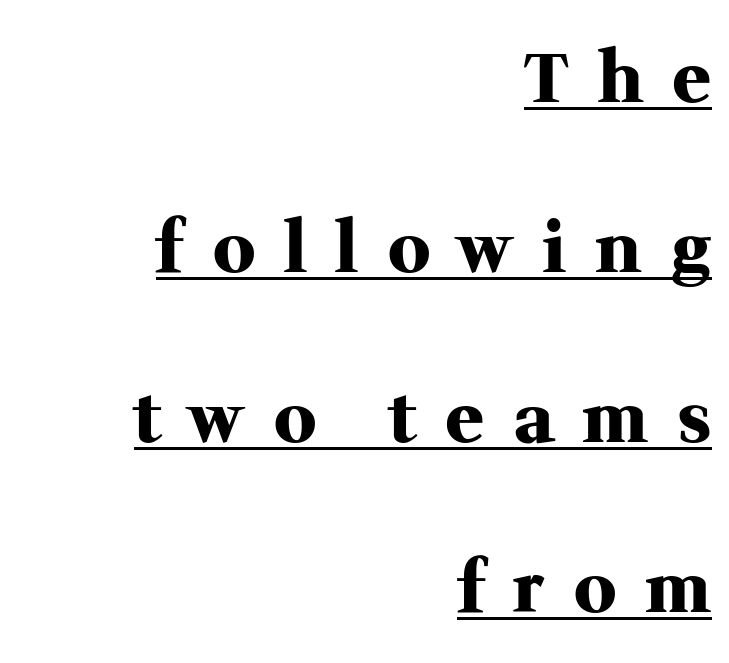
The image shows 70 px heavy serif type, upright; set right-aligned, loose line spacing (2.43x), unusually wide letter spacing (+0.43 em), underlined; medium stroke contrast and a medium x-height.
